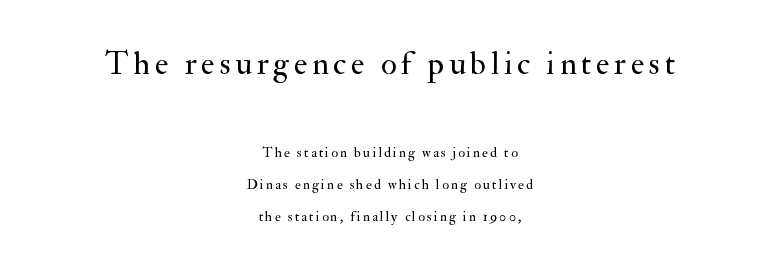
{"serif": "yes", "italic": "no", "bold": "no", "weight": "regular", "width": "normal", "stroke_contrast": "medium", "x_height": "small", "monospaced": "no", "underline": "no", "align": "center", "line_spacing": "loose", "line_spacing_ratio": 2.31, "larger_block": "first", "size_ratio": 2.29, "glyph_px": 32}
